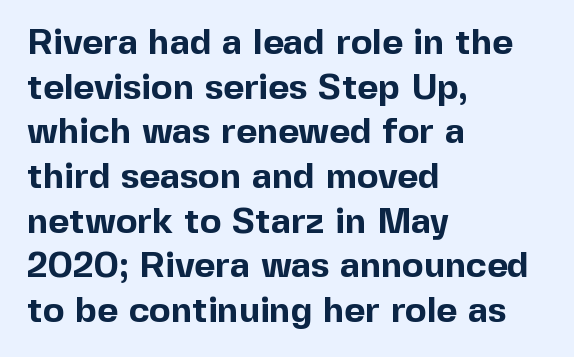
{"serif": "no", "italic": "no", "bold": "yes", "weight": "bold", "width": "normal", "x_height": "medium", "monospaced": "no", "underline": "no", "align": "left", "line_spacing_ratio": 1.24, "letter_spacing": "normal", "letter_spacing_em": 0.0, "glyph_px": 36}
